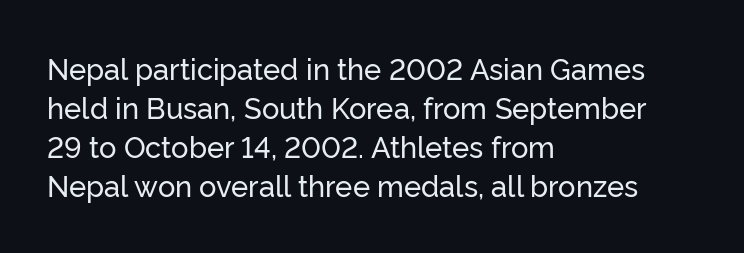
Q: Is the text italic (slanted)? A: No, it is upright.
Q: Is the typeface a serif or a sans-serif typeface? A: Sans-serif.
Q: Is the text underlined? A: No.
Q: How is the paragraph aligned? A: Left-aligned.
Q: Is the spacing between letters normal or unusually wide? A: Normal.
Q: Is the spacing between lines tight, normal or loose? A: Normal.
Q: Width (condensed, normal, or wide)? A: Normal.
Q: Stroke contrast? A: Low.
Q: x-height? A: Medium.
Q: Monospaced? A: No.
